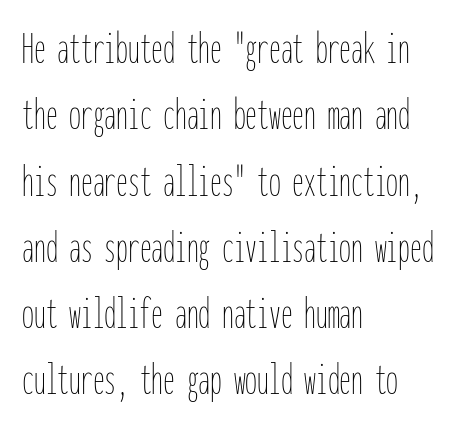
The image shows 47 px thin, condensed type, upright, monospaced; set left-aligned, normal line spacing (1.41x), normal letter spacing, not underlined; low stroke contrast and a medium x-height.
